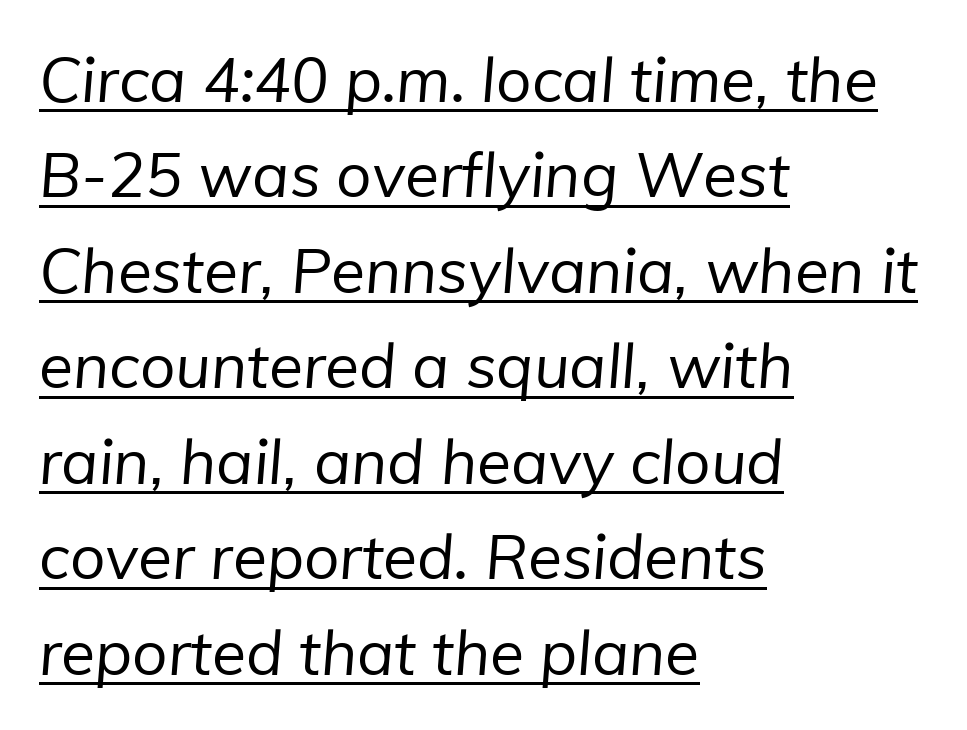
The image shows 62 px regular-weight sans-serif type; set left-aligned, normal line spacing (1.54x), normal letter spacing, underlined; low stroke contrast and a medium x-height.
